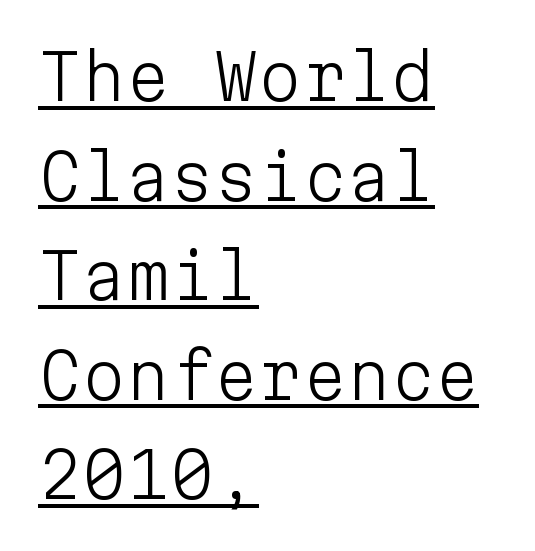
Q: Is the text bold? A: No.
Q: Is the text italic (slanted)? A: No, it is upright.
Q: Is the typeface a serif or a sans-serif typeface? A: Sans-serif.
Q: Is the text underlined? A: Yes.
Q: How is the paragraph aligned? A: Left-aligned.
Q: Is the spacing between letters normal or unusually wide? A: Normal.
Q: Is the spacing between lines tight, normal or loose? A: Normal.
Q: Width (condensed, normal, or wide)? A: Normal.
Q: Stroke contrast? A: Low.
Q: x-height? A: Medium.
Q: Monospaced? A: Yes.
